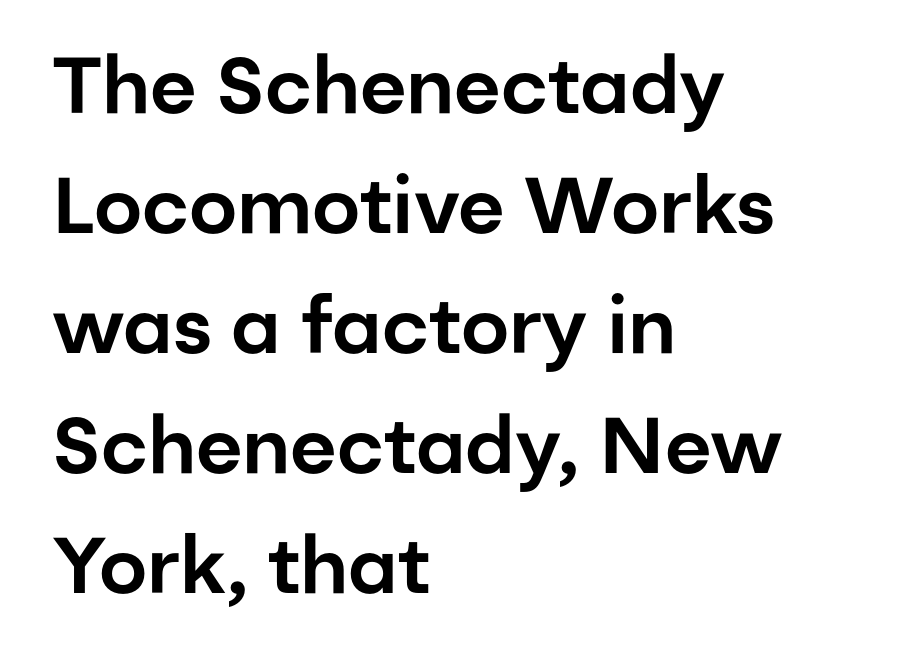
Q: Is the text italic (slanted)? A: No, it is upright.
Q: Is the typeface a serif or a sans-serif typeface? A: Sans-serif.
Q: Is the text underlined? A: No.
Q: How is the paragraph aligned? A: Left-aligned.
Q: Is the spacing between letters normal or unusually wide? A: Normal.
Q: Is the spacing between lines tight, normal or loose? A: Normal.
Q: Width (condensed, normal, or wide)? A: Normal.
Q: Stroke contrast? A: Low.
Q: x-height? A: Medium.
Q: Monospaced? A: No.
